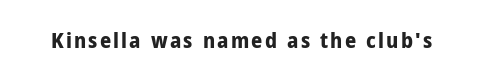
The image shows 22 px bold type, upright; set not underlined.
